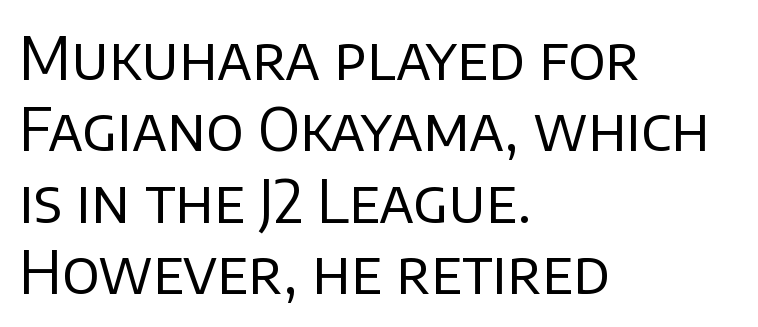
{"serif": "no", "italic": "no", "bold": "no", "weight": "regular", "width": "normal", "stroke_contrast": "low", "x_height": "large", "monospaced": "no", "underline": "no", "align": "left", "line_spacing_ratio": 1.21, "letter_spacing": "normal", "letter_spacing_em": 0.0, "glyph_px": 59}
